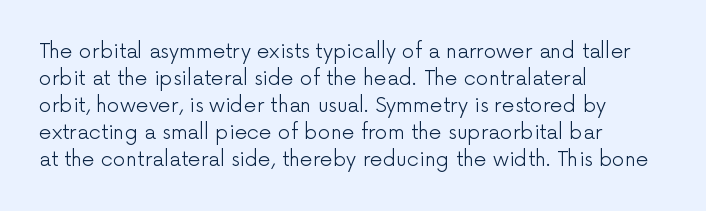
{"italic": "no", "bold": "no", "underline": "no", "align": "left", "line_spacing": "normal", "line_spacing_ratio": 1.35, "letter_spacing": "normal", "letter_spacing_em": 0.0, "glyph_px": 20}
